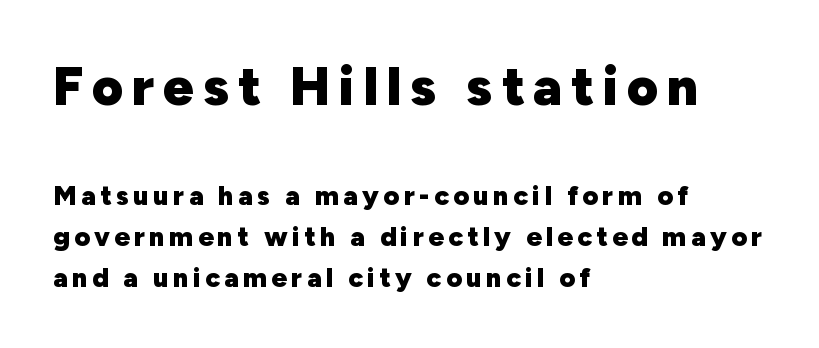
Q: Is the text bold? A: Yes.
Q: Is the text italic (slanted)? A: No, it is upright.
Q: Is the typeface a serif or a sans-serif typeface? A: Sans-serif.
Q: Is the text underlined? A: No.
Q: How is the paragraph aligned? A: Left-aligned.
Q: Is the spacing between lines tight, normal or loose? A: Normal.
Q: Which block of text is set in a larger size, the first (top) or the second (bottom)? A: The first (top) one.
Q: Width (condensed, normal, or wide)? A: Normal.
Q: Stroke contrast? A: Low.
Q: x-height? A: Medium.
Q: Monospaced? A: No.
